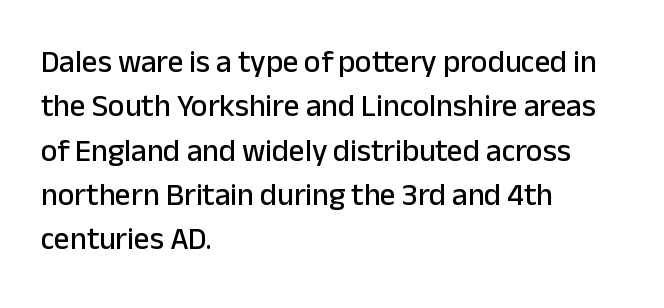
{"serif": "no", "italic": "no", "width": "normal", "stroke_contrast": "low", "x_height": "medium", "monospaced": "no", "underline": "no", "align": "left", "line_spacing": "normal", "line_spacing_ratio": 1.43, "letter_spacing": "normal", "letter_spacing_em": 0.0, "glyph_px": 31}
